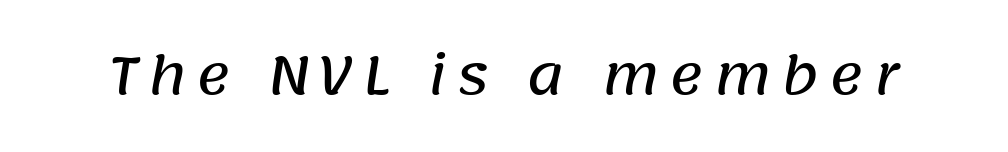
Q: Is the typeface a serif or a sans-serif typeface? A: Sans-serif.
Q: Is the text underlined? A: No.
Q: Width (condensed, normal, or wide)? A: Normal.
Q: Stroke contrast? A: Low.
Q: x-height? A: Large.
Q: Monospaced? A: No.
